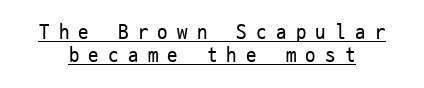
The rendering uses the underline text-decoration. You can tell it's not italic because the verticals are truly vertical. Compared with typical body copy, the letter spacing here is much looser. The leading is snug, giving the passage a crowded texture. The font sits on the lighter half of the weight spectrum, regular included.
